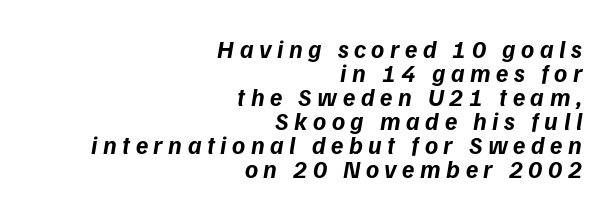
The image shows 25 px bold type; set right-aligned, tight line spacing (0.96x), unusually wide letter spacing (+0.22 em), not underlined.
